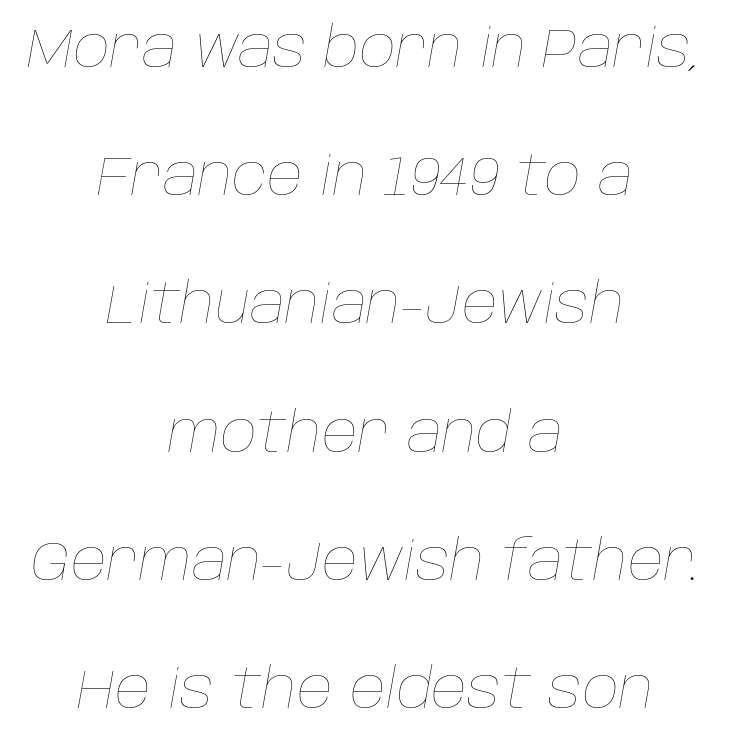
The image shows 56 px thin type, italic (leaning right); set centered, loose line spacing (2.29x), normal letter spacing, not underlined; low stroke contrast and a large x-height.
